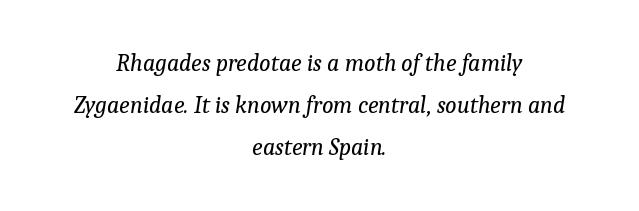
{"italic": "yes", "lean": "right", "slant_degrees": 9, "bold": "no", "underline": "no", "align": "center", "line_spacing_ratio": 1.76, "letter_spacing": "normal", "letter_spacing_em": 0.0, "glyph_px": 24}
